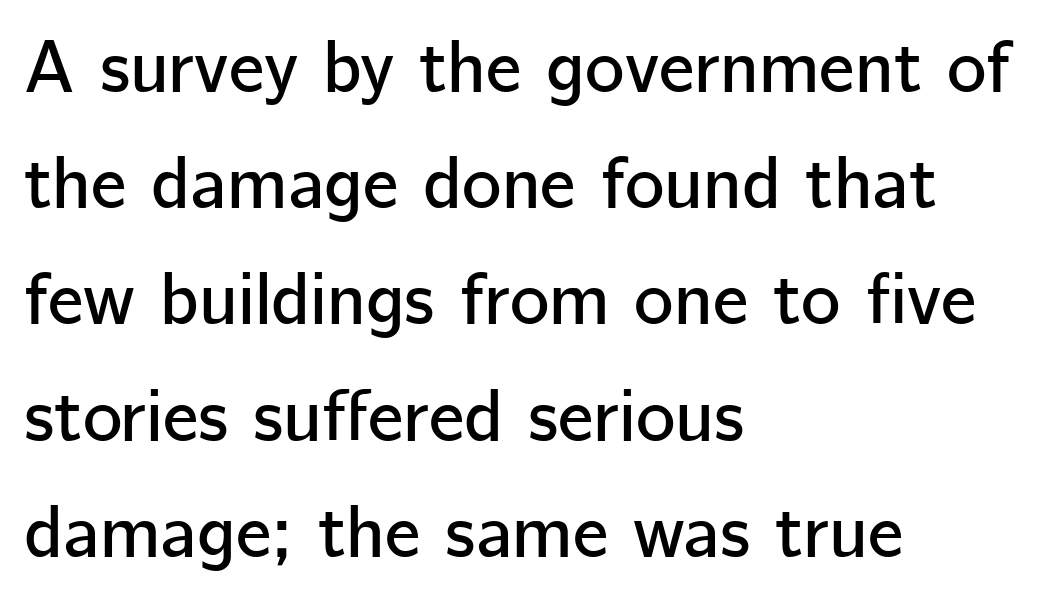
What kind of face is this? One without serifs — a sans. The typesetter chose a ragged-right arrangement here. No word sits above an underline. Spacing between characters is what you'd get straight out of the box. Honestly, the row spacing looks completely unremarkable. The passage shown is typed in a proportional face where columns would drift.
